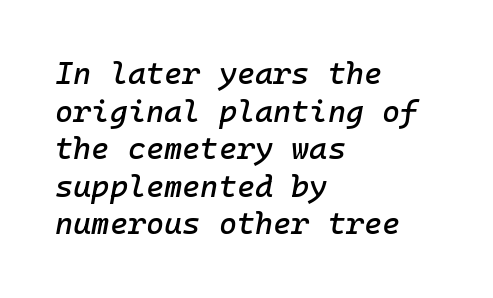
Compared with a centered layout, this one pins lines to the left instead. Only glyphs here, with clear space below each row. The face used here is rendered with its standard letterfit. Designer's note — italics engaged.
